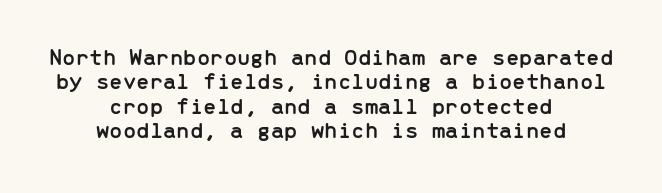
{"italic": "no", "underline": "no", "align": "center", "line_spacing": "tight", "line_spacing_ratio": 1.02, "letter_spacing": "normal", "letter_spacing_em": 0.0, "glyph_px": 24}
